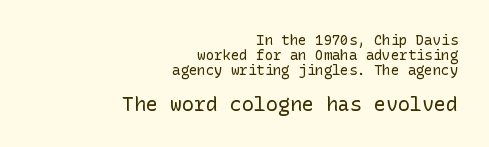
Q: Is the text bold? A: No.
Q: Is the text italic (slanted)? A: No, it is upright.
Q: Is the text underlined? A: No.
Q: How is the paragraph aligned? A: Right-aligned.
Q: Is the spacing between letters normal or unusually wide? A: Normal.
Q: Is the spacing between lines tight, normal or loose? A: Tight.
Q: Which block of text is set in a larger size, the first (top) or the second (bottom)? A: The second (bottom) one.
